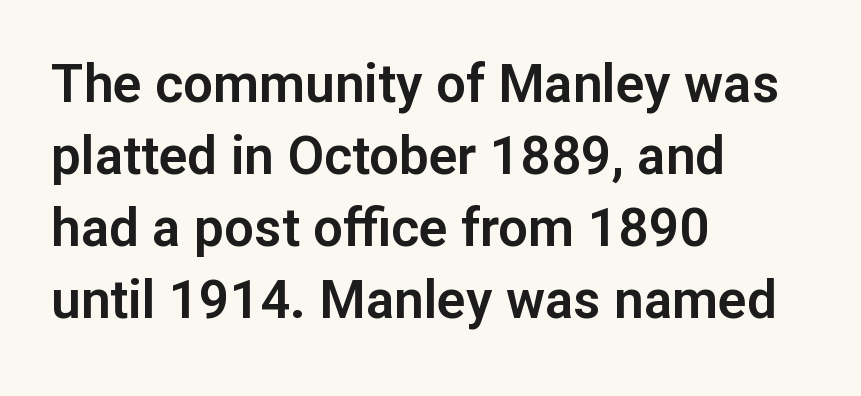
The foot of each line stays bare and open. A typesetter would call this proportional, since set widths differ per character. Does the leading feel generous? No, just average. Which margin do the lines hug? The left one — the right edge is uneven. The horizontal fit of the characters is conventional and even.
